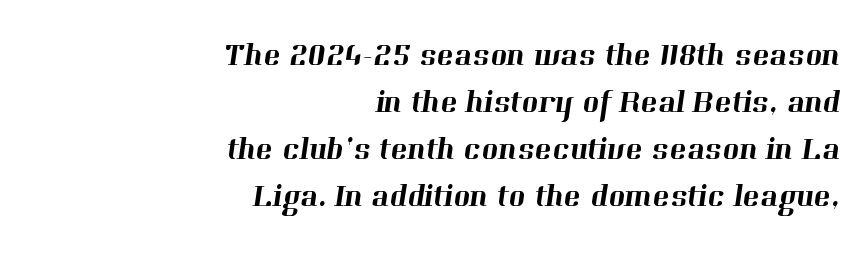
{"serif": "yes", "width": "normal", "stroke_contrast": "high", "x_height": "medium", "monospaced": "no", "underline": "no", "align": "right", "line_spacing": "normal", "line_spacing_ratio": 1.47, "letter_spacing": "normal", "letter_spacing_em": 0.0, "glyph_px": 32}
